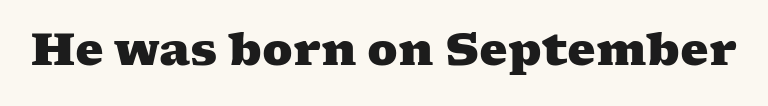
Glance below the letters and you will spot only blank space. Chunky letters — that's bold for sure. Classification — serif. Each word holds together tightly as a unit, with standard inter-letter gaps. Do the characters align in a grid? No, the font is proportional.
